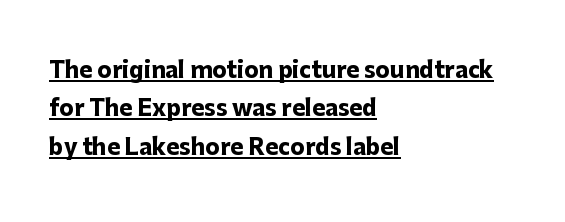
Line starts are locked; line ends wander. Strong, thick strokes mark this as bold type. Quick note: not italic, upright. The letterforms sit shoulder to shoulder at normal distance. Students, observe the line beneath the letters — that is underlining.
